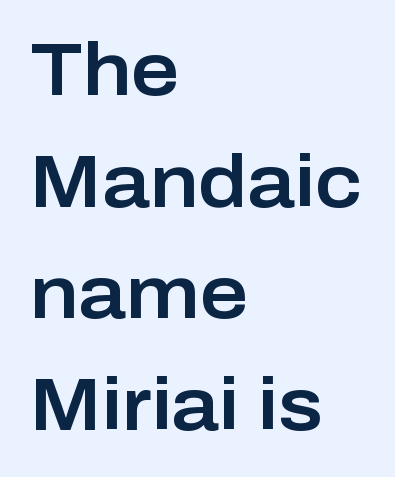
Q: Is the text italic (slanted)? A: No, it is upright.
Q: Is the typeface a serif or a sans-serif typeface? A: Sans-serif.
Q: Is the text underlined? A: No.
Q: How is the paragraph aligned? A: Left-aligned.
Q: Is the spacing between letters normal or unusually wide? A: Normal.
Q: Is the spacing between lines tight, normal or loose? A: Normal.
Q: Width (condensed, normal, or wide)? A: Normal.
Q: Stroke contrast? A: Low.
Q: x-height? A: Medium.
Q: Monospaced? A: No.
